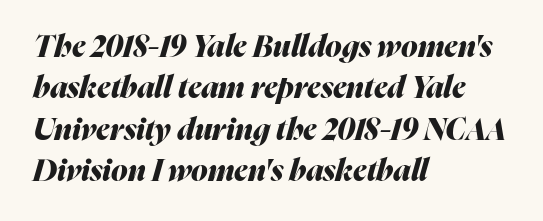
{"italic": "yes", "lean": "right", "slant_degrees": 16, "bold": "yes", "weight": "heavy", "width": "normal", "stroke_contrast": "medium", "x_height": "medium", "monospaced": "no", "underline": "no", "align": "left", "line_spacing": "normal", "line_spacing_ratio": 1.38, "letter_spacing": "normal", "letter_spacing_em": 0.0, "glyph_px": 30}
